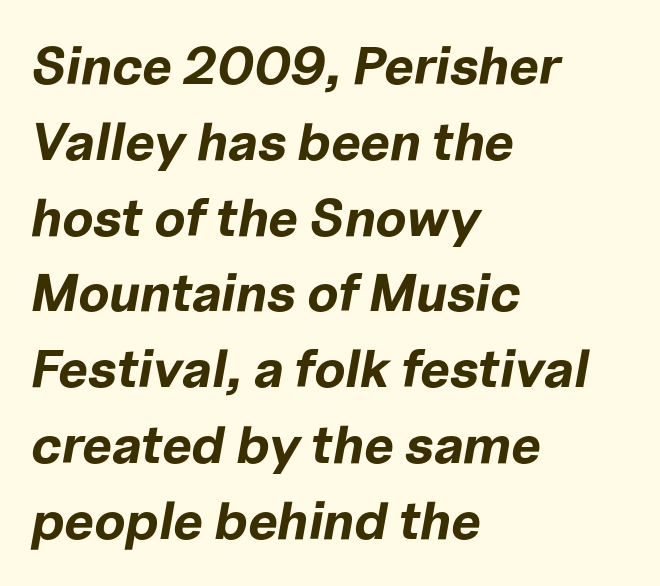
Strokes here are thick enough to call this a true bold. The strip under each line holds only bare page. The text carries the slant typical of an italic or oblique font. The lines sit at an ordinary, default distance from one another.
